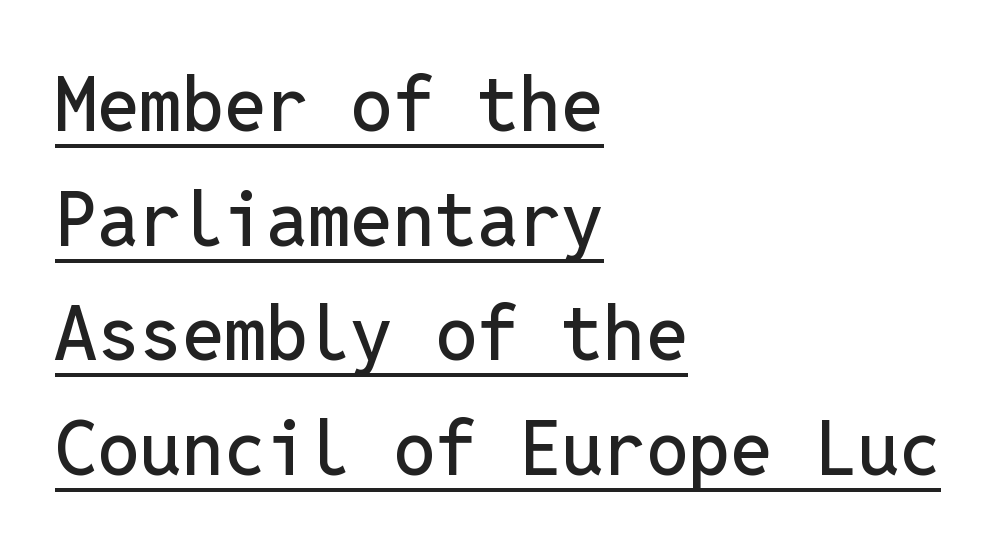
{"serif": "no", "italic": "no", "width": "normal", "stroke_contrast": "low", "x_height": "medium", "monospaced": "yes", "underline": "yes", "align": "left", "line_spacing": "normal", "line_spacing_ratio": 1.53, "letter_spacing": "normal", "letter_spacing_em": 0.0, "glyph_px": 75}
